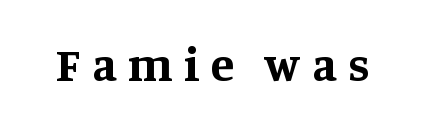
The image shows 48 px bold serif type, upright; set unusually wide letter spacing (+0.24 em), not underlined; medium stroke contrast and a large x-height.
